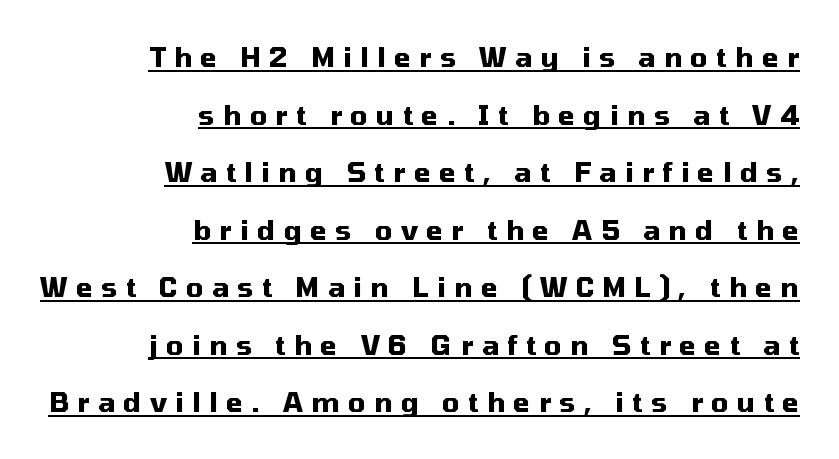
The image shows 27 px bold type, upright; set right-aligned, loose line spacing (2.13x), unusually wide letter spacing (+0.31 em), underlined.
